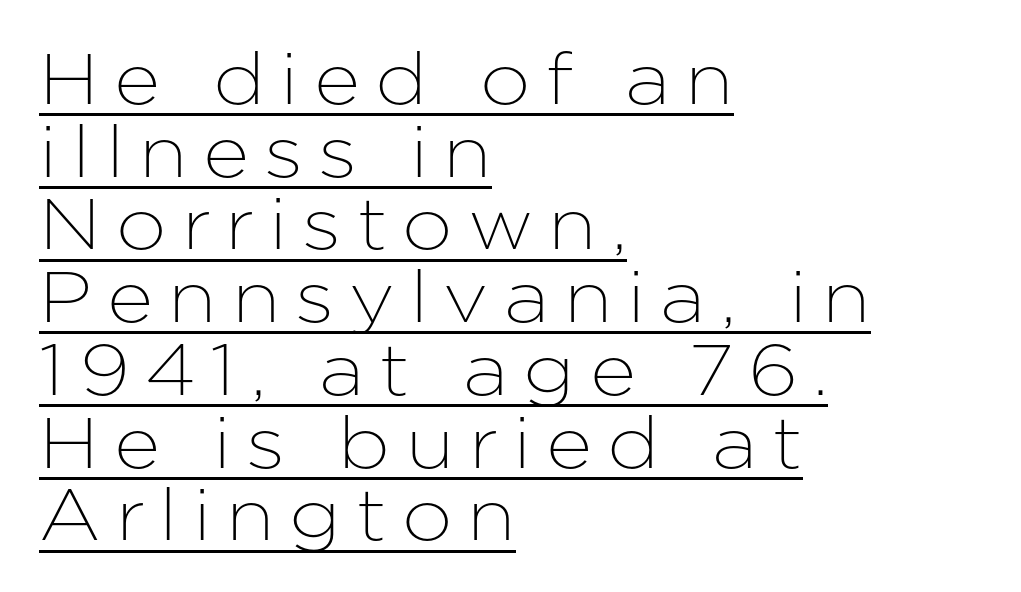
The image shows 72 px sans-serif type, upright; set left-aligned, tight line spacing (1.01x), unusually wide letter spacing (+0.21 em), underlined; low stroke contrast and a medium x-height.
